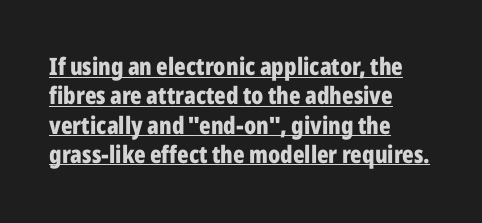
Q: Is the text bold? A: Yes.
Q: Is the text italic (slanted)? A: No, it is upright.
Q: Is the text underlined? A: Yes.
Q: How is the paragraph aligned? A: Left-aligned.
Q: Is the spacing between letters normal or unusually wide? A: Normal.
